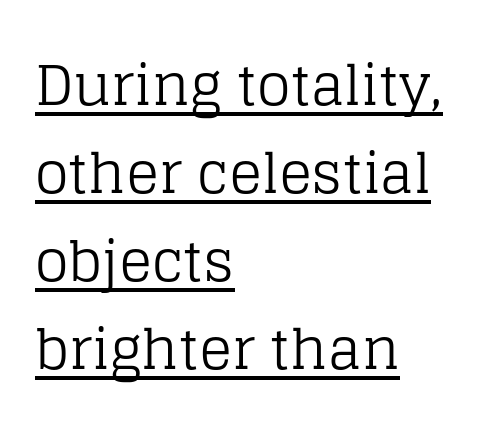
{"serif": "yes", "italic": "no", "bold": "no", "weight": "regular", "width": "normal", "stroke_contrast": "low", "x_height": "large", "monospaced": "no", "underline": "yes", "align": "left", "line_spacing": "normal", "line_spacing_ratio": 1.6, "letter_spacing": "normal", "letter_spacing_em": 0.0, "glyph_px": 55}
